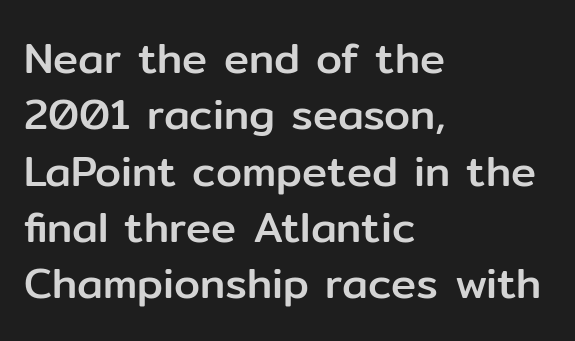
{"serif": "no", "italic": "no", "width": "normal", "stroke_contrast": "low", "x_height": "medium", "monospaced": "no", "underline": "no", "align": "left", "line_spacing": "normal", "line_spacing_ratio": 1.34, "letter_spacing": "normal", "letter_spacing_em": 0.0, "glyph_px": 42}
